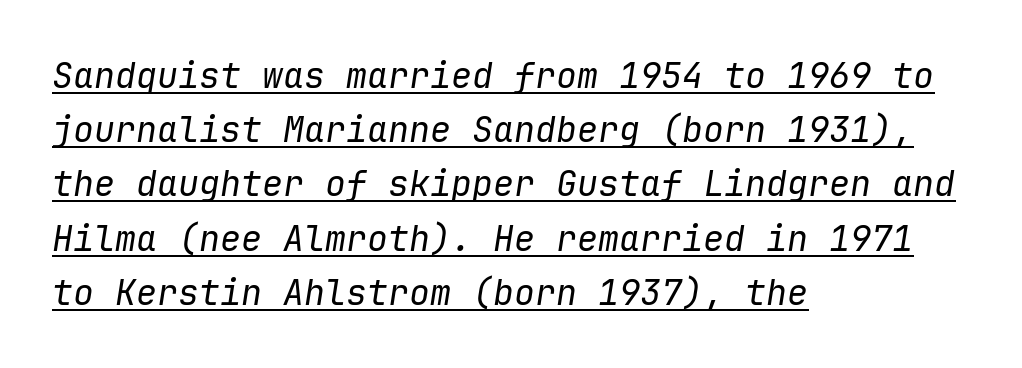
Q: Is the text bold? A: No.
Q: Is the text italic (slanted)? A: Yes, it leans right by about 9 degrees.
Q: Is the text underlined? A: Yes.
Q: How is the paragraph aligned? A: Left-aligned.
Q: Is the spacing between letters normal or unusually wide? A: Normal.
Q: Is the spacing between lines tight, normal or loose? A: Normal.
Q: Width (condensed, normal, or wide)? A: Normal.
Q: Stroke contrast? A: Low.
Q: x-height? A: Medium.
Q: Monospaced? A: Yes.
